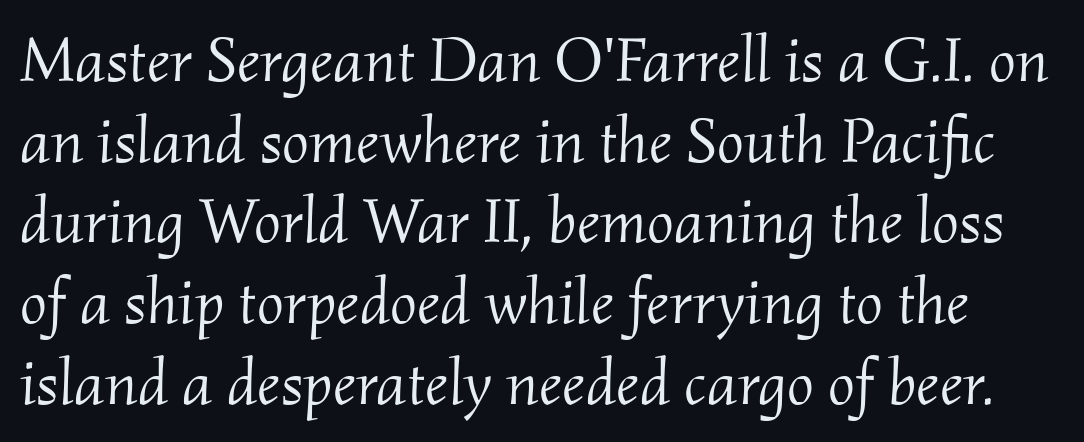
A quiet, ordinary-to-light weight characterises the typeface. Unmarked baselines from the first word to the last. The specimen reads as italic at a glance. The horizontal fit of the characters is conventional and even. Each letter keeps its own natural width here, so spacing adapts to shape. These lines sit exactly where default settings would place them.
